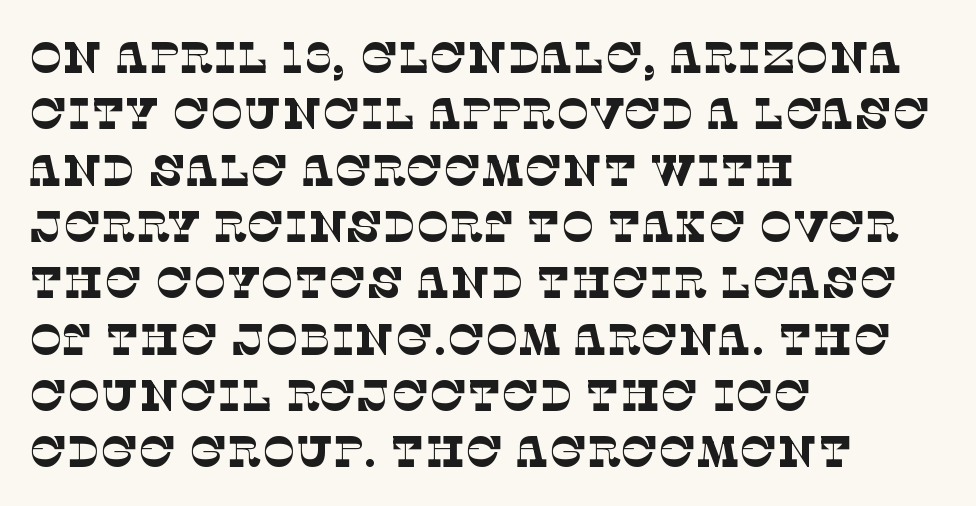
Q: Is the text bold? A: No.
Q: Is the typeface a serif or a sans-serif typeface? A: Serif.
Q: Is the text underlined? A: No.
Q: How is the paragraph aligned? A: Left-aligned.
Q: Is the spacing between letters normal or unusually wide? A: Normal.
Q: Is the spacing between lines tight, normal or loose? A: Normal.
Q: Width (condensed, normal, or wide)? A: Normal.
Q: Stroke contrast? A: Low.
Q: x-height? A: Large.
Q: Monospaced? A: No.
